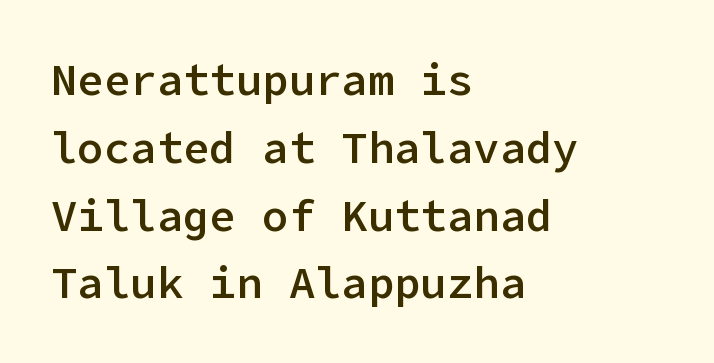
The image shows 44 px semibold sans-serif type, upright; set left-aligned, normal line spacing (1.54x), normal letter spacing, not underlined; low stroke contrast and a medium x-height.
